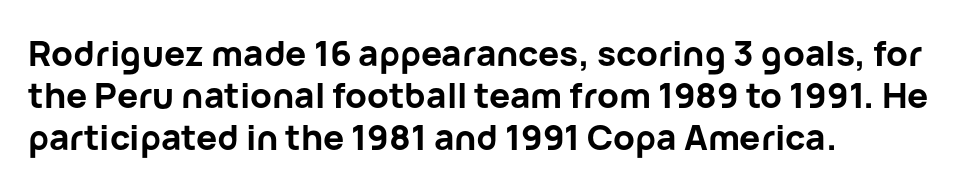
The image shows 35 px bold sans-serif type, upright; set left-aligned, line spacing 1.2x, normal letter spacing, not underlined; low stroke contrast and a medium x-height.
